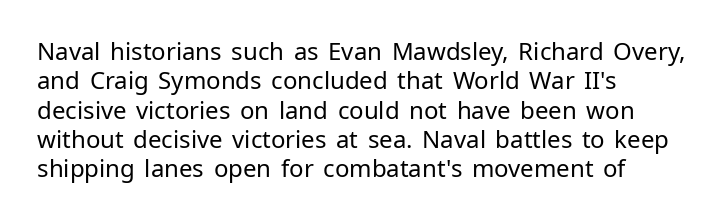
{"italic": "no", "bold": "no", "underline": "no", "align": "left", "line_spacing_ratio": 1.22, "letter_spacing": "normal", "letter_spacing_em": 0.0, "glyph_px": 24}
